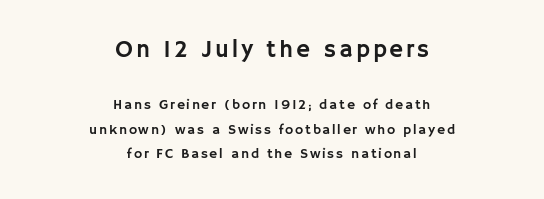
The rendering positions every line midway between the sides. Beneath every word, the page is bare. Of the two passages, the one on top uses the larger point size. Characters remain perfectly vertical along every line.
